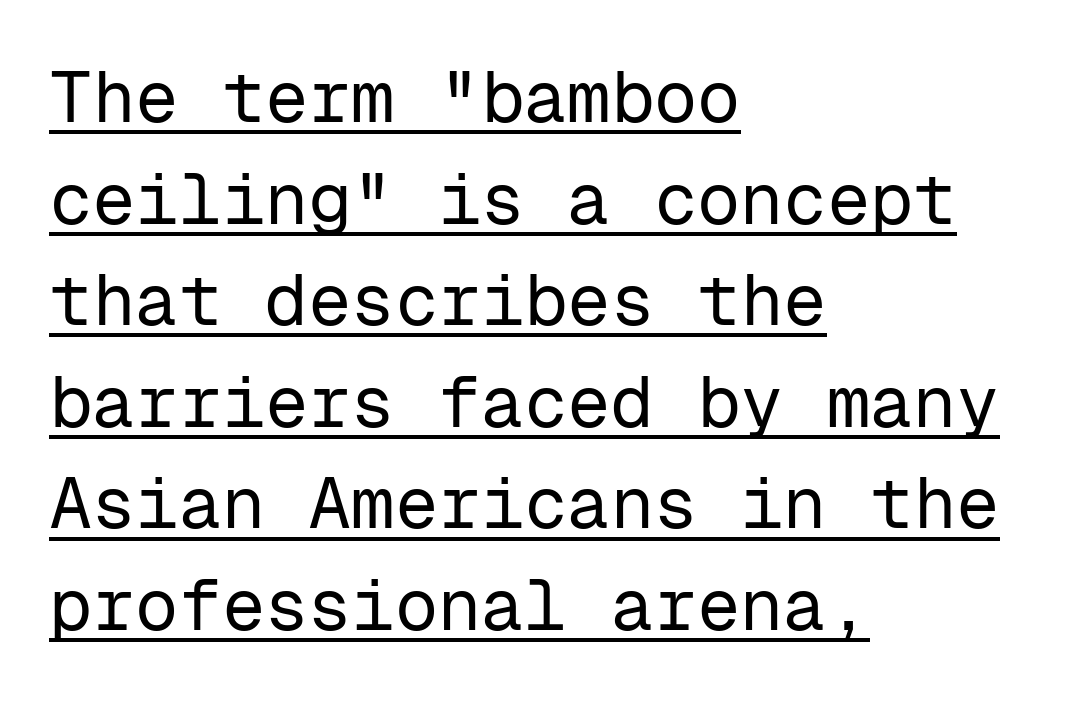
Compared with typical body copy, the letter spacing here is the same. The axis of the letterforms is exactly vertical. Typeset ragged right — the left edge is the straight one. Summary of weight: not heavy and not bold. Underline: present.
